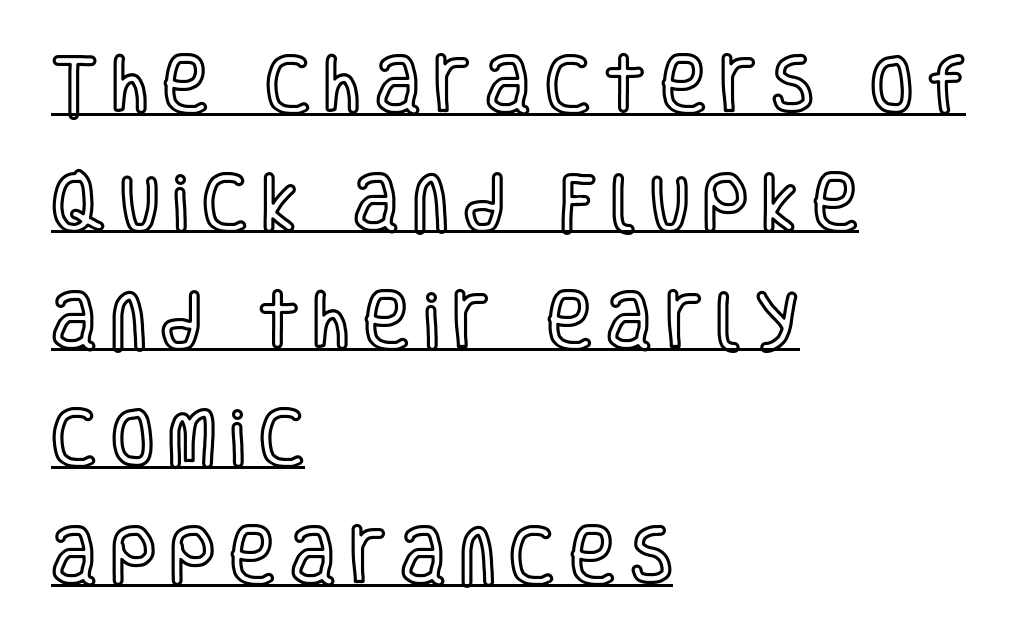
The image shows 63 px condensed type, upright; set left-aligned, line spacing 1.87x, unusually wide letter spacing (+0.22 em), underlined; a large x-height.
